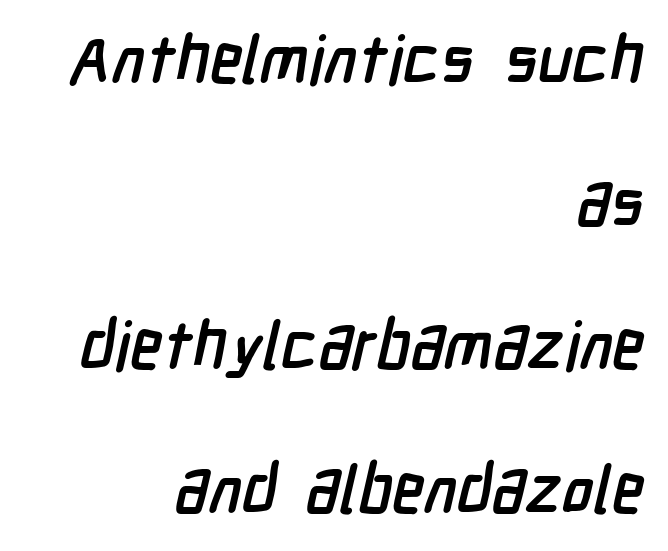
The image shows 66 px semibold, condensed sans-serif type; set right-aligned, loose line spacing (2.17x), normal letter spacing, not underlined; low stroke contrast and a medium x-height.
